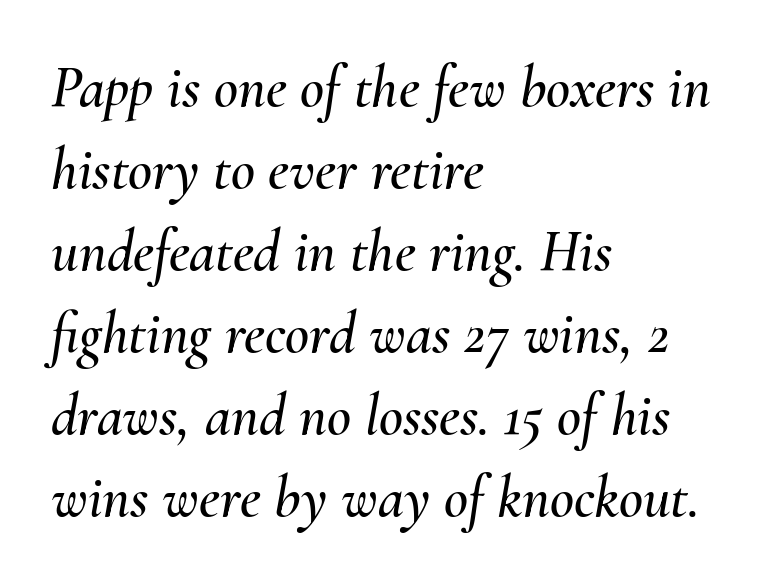
{"italic": "yes", "lean": "right", "slant_degrees": 10, "width": "normal", "stroke_contrast": "medium", "x_height": "small", "monospaced": "no", "underline": "no", "align": "left", "line_spacing": "normal", "line_spacing_ratio": 1.39, "letter_spacing": "normal", "letter_spacing_em": 0.0, "glyph_px": 59}
